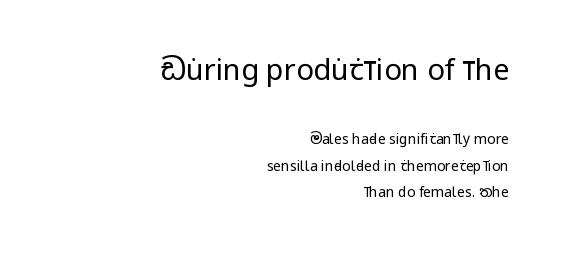
The image shows 29 px regular-weight, condensed sans-serif type, upright; set right-aligned, loose line spacing (1.9x), normal letter spacing, not underlined; the first (top) block is 2.07x larger; low stroke contrast and a large x-height.
